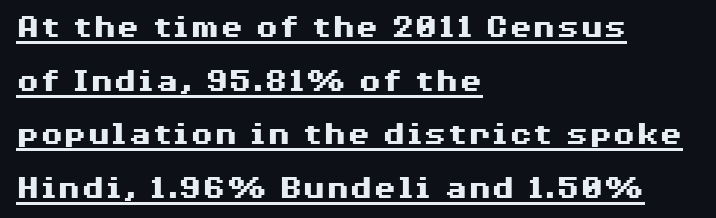
The image shows 34 px heavy, wide sans-serif type, upright; set left-aligned, normal line spacing (1.58x), normal letter spacing, underlined; medium stroke contrast and a medium x-height.
